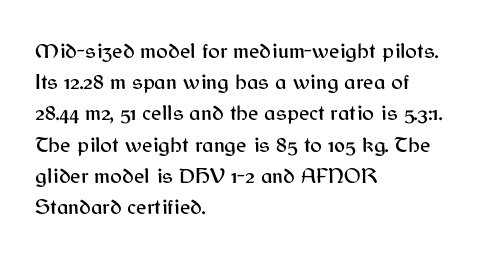
{"italic": "no", "underline": "no", "align": "left", "line_spacing": "normal", "line_spacing_ratio": 1.42, "letter_spacing": "normal", "letter_spacing_em": 0.0, "glyph_px": 22}
